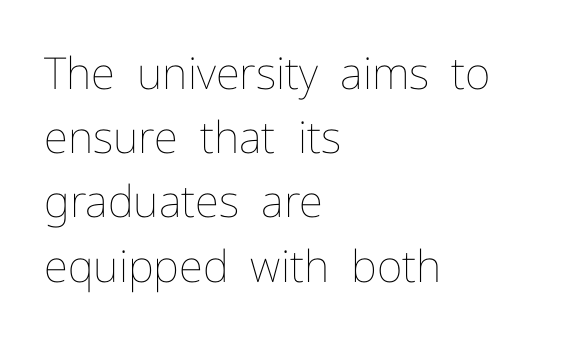
{"italic": "no", "bold": "no", "weight": "thin", "width": "normal", "stroke_contrast": "low", "x_height": "medium", "monospaced": "no", "underline": "no", "align": "left", "line_spacing": "normal", "line_spacing_ratio": 1.46, "letter_spacing": "normal", "letter_spacing_em": 0.0, "glyph_px": 44}
